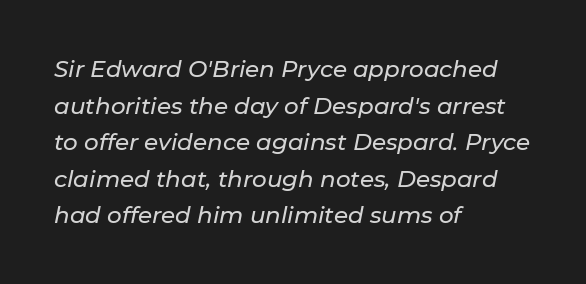
The image shows 23 px text type, italic (leaning right); set left-aligned, normal line spacing (1.59x), normal letter spacing, not underlined.
